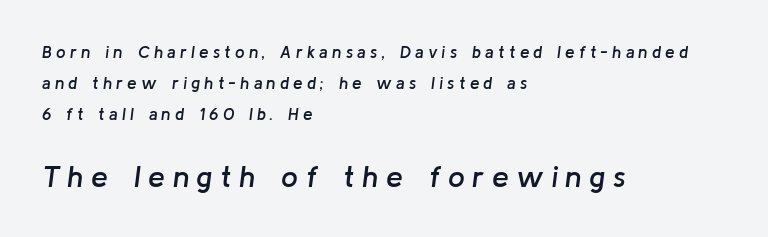
Q: Is the text bold? A: Semi-bold.
Q: Is the text italic (slanted)? A: Yes, it leans right by about 8 degrees.
Q: Is the text underlined? A: No.
Q: How is the paragraph aligned? A: Left-aligned.
Q: Is the spacing between letters normal or unusually wide? A: Unusually wide.
Q: Which block of text is set in a larger size, the first (top) or the second (bottom)? A: The second (bottom) one.
Q: Width (condensed, normal, or wide)? A: Normal.
Q: Stroke contrast? A: Low.
Q: x-height? A: Medium.
Q: Monospaced? A: No.
